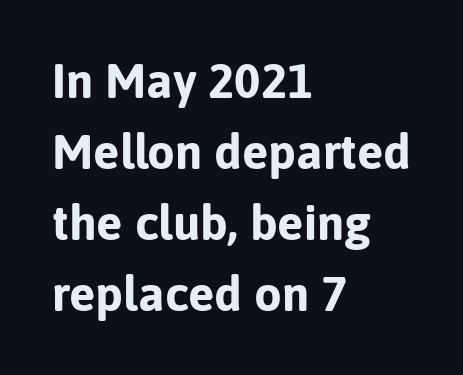
Q: Is the text bold? A: Yes.
Q: Is the text italic (slanted)? A: No, it is upright.
Q: Is the typeface a serif or a sans-serif typeface? A: Sans-serif.
Q: Is the text underlined? A: No.
Q: How is the paragraph aligned? A: Left-aligned.
Q: Is the spacing between letters normal or unusually wide? A: Normal.
Q: Is the spacing between lines tight, normal or loose? A: Normal.
Q: Width (condensed, normal, or wide)? A: Normal.
Q: Stroke contrast? A: Low.
Q: x-height? A: Medium.
Q: Monospaced? A: No.
